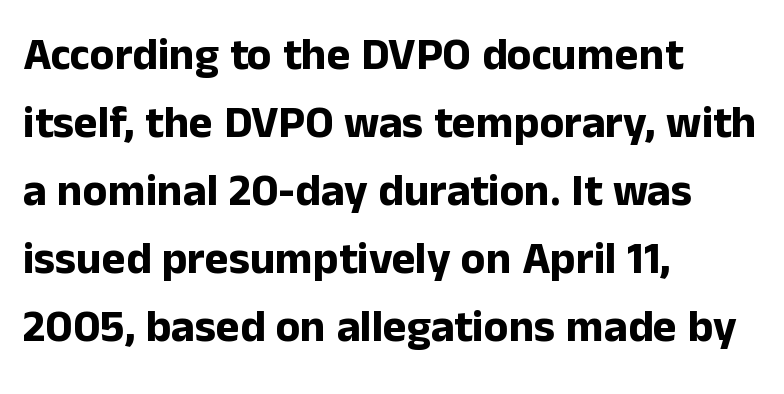
Q: Is the text bold? A: Yes.
Q: Is the text italic (slanted)? A: No, it is upright.
Q: Is the typeface a serif or a sans-serif typeface? A: Sans-serif.
Q: Is the text underlined? A: No.
Q: How is the paragraph aligned? A: Left-aligned.
Q: Is the spacing between letters normal or unusually wide? A: Normal.
Q: Is the spacing between lines tight, normal or loose? A: Normal.
Q: Width (condensed, normal, or wide)? A: Normal.
Q: Stroke contrast? A: Low.
Q: x-height? A: Medium.
Q: Monospaced? A: No.
